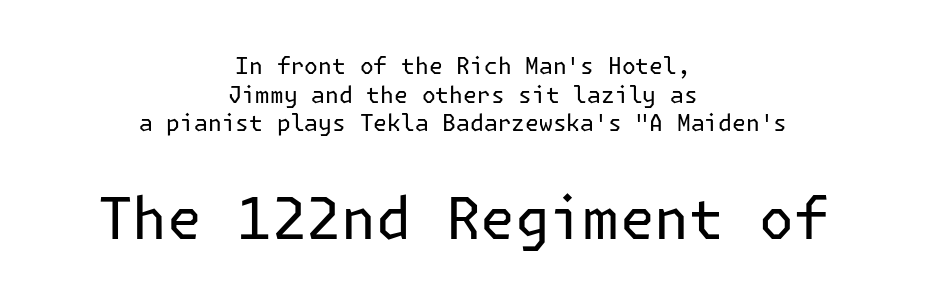
{"serif": "no", "italic": "no", "bold": "no", "weight": "regular", "width": "normal", "stroke_contrast": "low", "x_height": "medium", "underline": "no", "align": "center", "line_spacing_ratio": 1.24, "letter_spacing": "normal", "letter_spacing_em": 0.0, "larger_block": "second", "size_ratio": 2.52, "glyph_px": 58}
